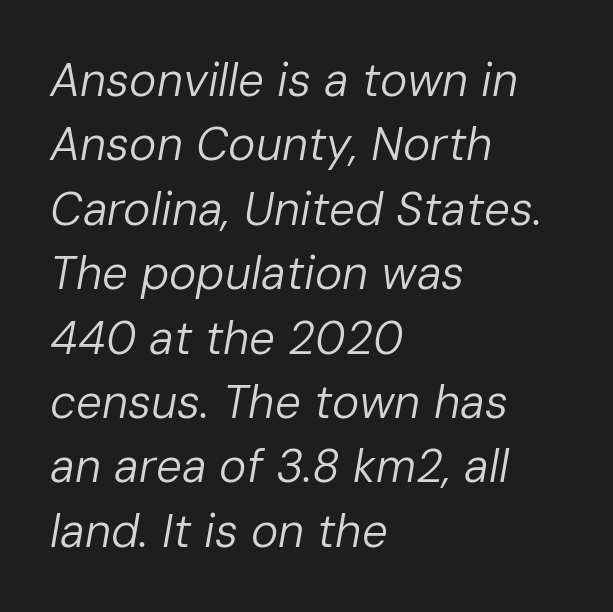
{"italic": "yes", "lean": "right", "slant_degrees": 10, "bold": "no", "weight": "regular", "width": "normal", "stroke_contrast": "low", "x_height": "medium", "monospaced": "no", "underline": "no", "align": "left", "line_spacing": "normal", "line_spacing_ratio": 1.4, "letter_spacing": "normal", "letter_spacing_em": 0.0, "glyph_px": 46}
